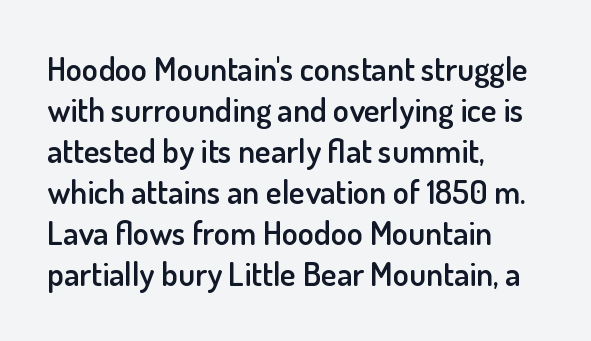
Q: Is the text bold? A: Semi-bold.
Q: Is the text italic (slanted)? A: No, it is upright.
Q: Is the typeface a serif or a sans-serif typeface? A: Sans-serif.
Q: Is the text underlined? A: No.
Q: How is the paragraph aligned? A: Left-aligned.
Q: Is the spacing between letters normal or unusually wide? A: Normal.
Q: Width (condensed, normal, or wide)? A: Normal.
Q: Stroke contrast? A: Low.
Q: x-height? A: Small.
Q: Monospaced? A: No.
